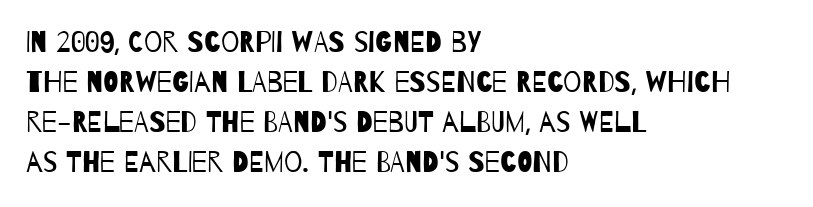
{"serif": "no", "bold": "no", "weight": "regular", "width": "condensed", "stroke_contrast": "low", "x_height": "large", "monospaced": "no", "underline": "no", "align": "left", "line_spacing": "normal", "line_spacing_ratio": 1.38, "letter_spacing": "normal", "letter_spacing_em": 0.0, "glyph_px": 29}
